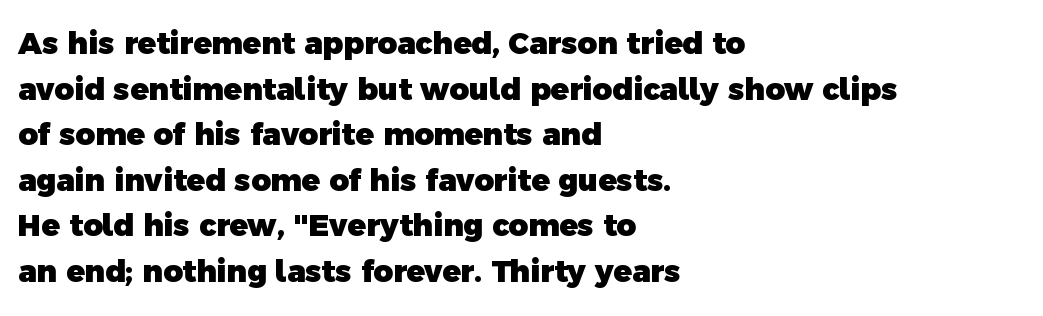
{"serif": "no", "bold": "yes", "weight": "heavy", "width": "normal", "x_height": "medium", "monospaced": "no", "underline": "no", "align": "left", "line_spacing": "normal", "line_spacing_ratio": 1.52, "letter_spacing": "normal", "letter_spacing_em": 0.0, "glyph_px": 30}
